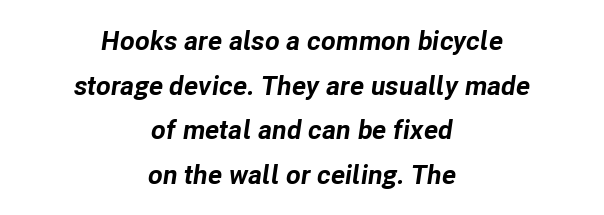
Does the copy run flush right? No — it is centered line by line. Whoever set this chose a conventional vertical rhythm. Words appear dense and cohesive because spacing is normal. Summary of weight: heavy, a full bold.
